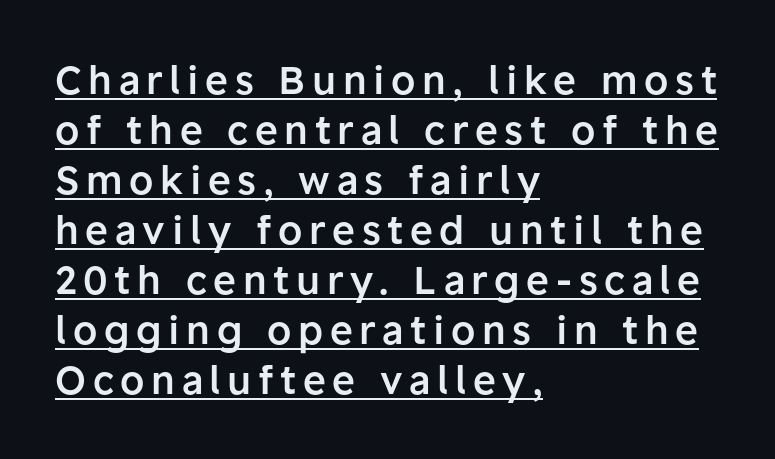
The image shows 39 px semibold sans-serif type, upright; set left-aligned, normal line spacing (1.28x), underlined; low stroke contrast and a medium x-height.
